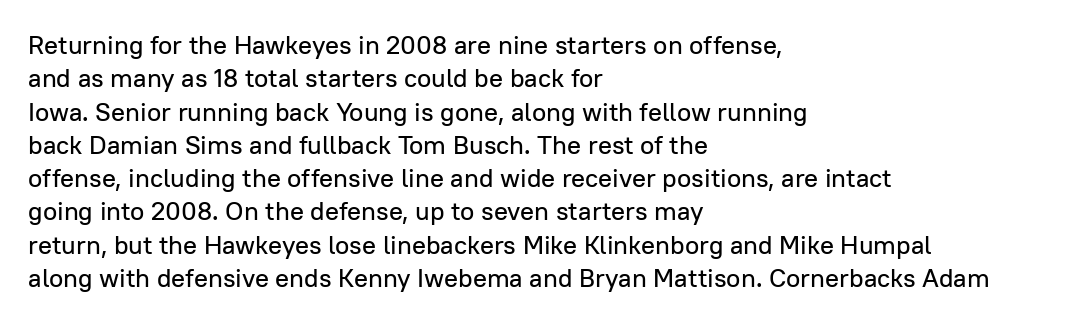
Beneath every word, the page is bare. Evenly set lines give the paragraph a standard silhouette. The compositor pushed each line to the left boundary. Spacing between characters is what you'd get straight out of the box. When letters stand straight like this, we call the style roman or upright.
